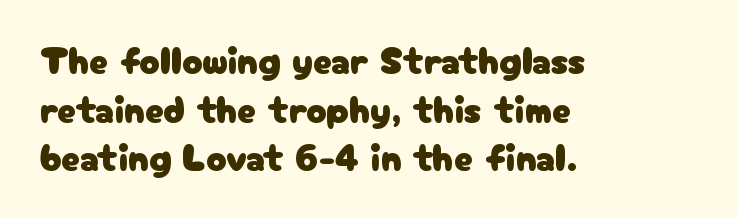
The image shows 38 px sans-serif type, upright; set left-aligned, normal line spacing (1.28x), normal letter spacing, not underlined; low stroke contrast and a medium x-height.
